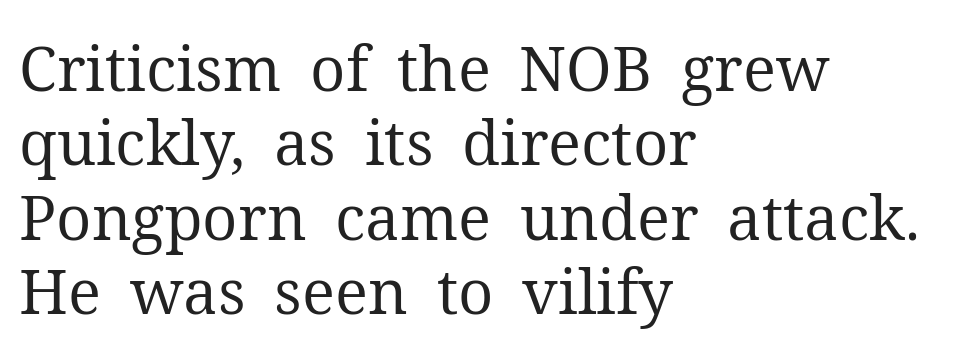
{"serif": "yes", "italic": "no", "bold": "no", "weight": "regular", "width": "normal", "stroke_contrast": "medium", "x_height": "medium", "monospaced": "no", "underline": "no", "align": "left", "line_spacing_ratio": 1.2, "letter_spacing": "normal", "letter_spacing_em": 0.0, "glyph_px": 62}
